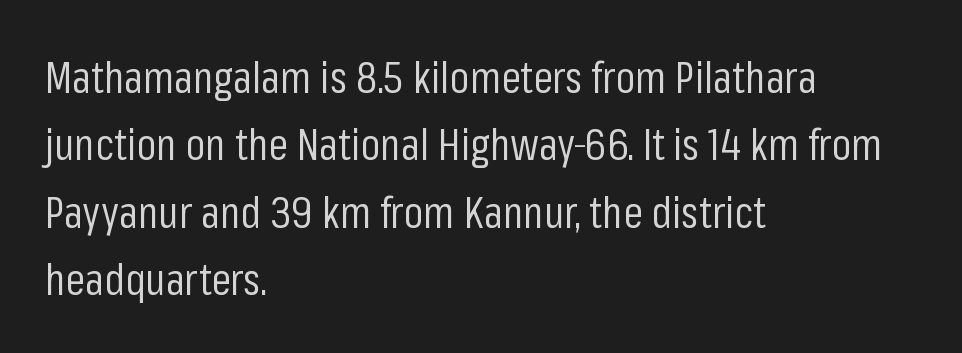
Normally led — the rows are evenly, conventionally spaced. One-word summary of the alignment: left. Notice how the stems are strictly vertical — no italics here. Each letter keeps its own natural width here, so spacing adapts to shape. Bare-footed words on every line. I'd call this a sans setting — the letters go barefoot.
